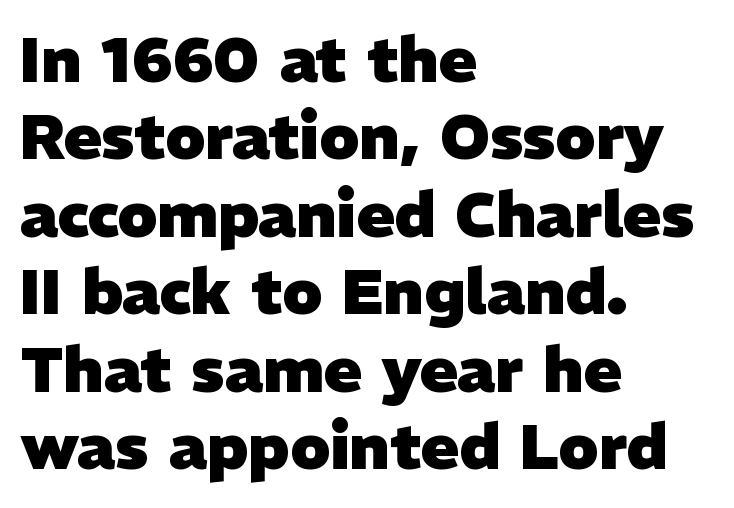
The image shows 63 px heavy sans-serif type; set left-aligned, line spacing 1.23x, normal letter spacing, not underlined; low stroke contrast and a medium x-height.
